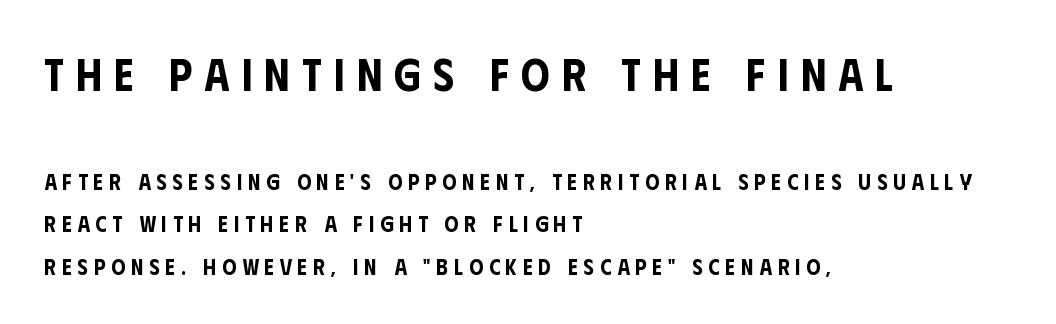
The image shows 45 px condensed sans-serif type, upright; set left-aligned, loose line spacing (1.93x), unusually wide letter spacing (+0.27 em), not underlined; the first (top) block is 2.05x larger; low stroke contrast and a large x-height.
